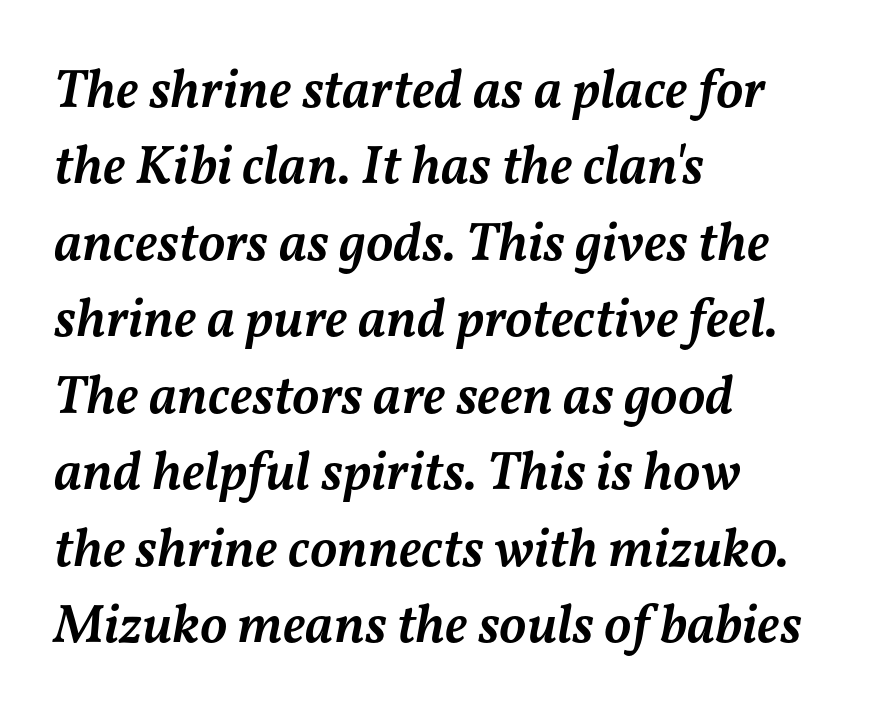
Vertically, the passage feels balanced, rows spaced as you'd expect. Emphasis-style slanted type is in use. The strokes are fattened partway — semibold, not bold. Inter-character spacing is left at the font's built-in metrics. Leftover space on each line is placed entirely after the last word.
